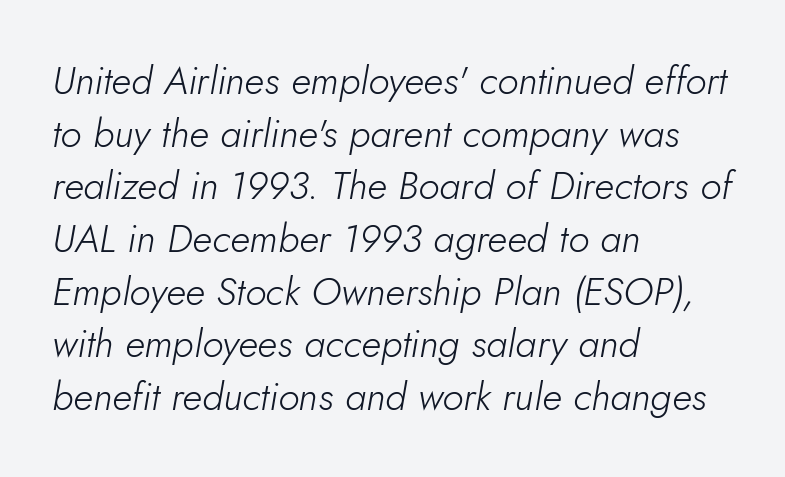
The image shows 39 px light type, italic (leaning right); set left-aligned, normal line spacing (1.35x), normal letter spacing, not underlined; low stroke contrast and a small x-height.
